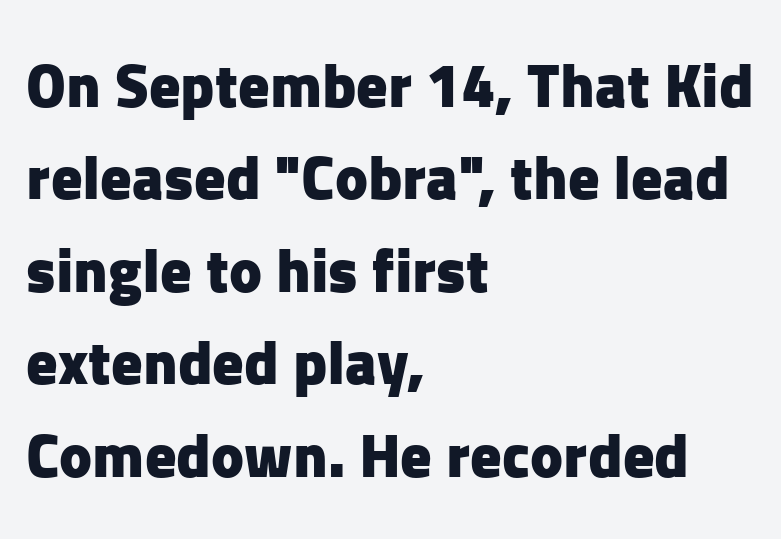
Q: Is the text bold? A: Yes.
Q: Is the text italic (slanted)? A: No, it is upright.
Q: Is the typeface a serif or a sans-serif typeface? A: Sans-serif.
Q: Is the text underlined? A: No.
Q: How is the paragraph aligned? A: Left-aligned.
Q: Is the spacing between letters normal or unusually wide? A: Normal.
Q: Is the spacing between lines tight, normal or loose? A: Normal.
Q: Width (condensed, normal, or wide)? A: Normal.
Q: Stroke contrast? A: Low.
Q: x-height? A: Medium.
Q: Monospaced? A: No.
